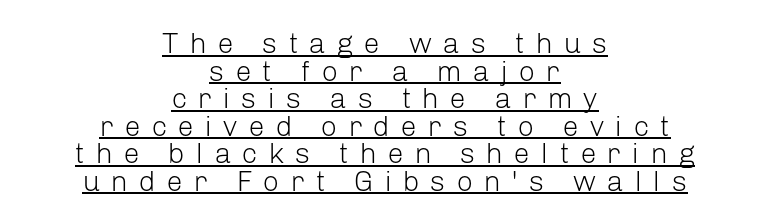
{"serif": "no", "italic": "no", "bold": "no", "weight": "light", "width": "normal", "stroke_contrast": "low", "x_height": "medium", "monospaced": "no", "underline": "yes", "align": "center", "line_spacing": "tight", "line_spacing_ratio": 0.95, "letter_spacing": "wide", "letter_spacing_em": 0.37, "glyph_px": 29}
